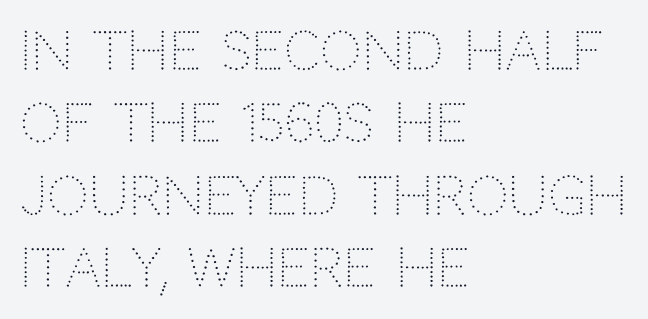
The image shows 52 px light sans-serif type, upright; set left-aligned, normal line spacing (1.39x), normal letter spacing, not underlined; low stroke contrast and a large x-height.
